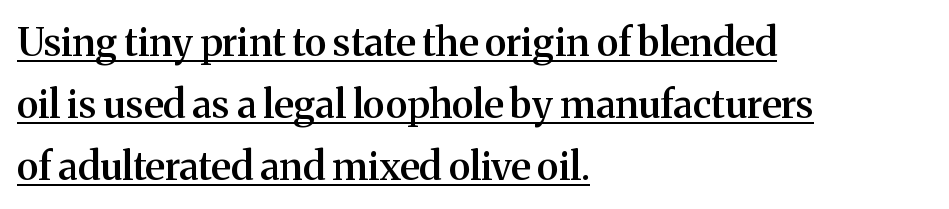
Q: Is the text bold? A: Semi-bold.
Q: Is the text italic (slanted)? A: No, it is upright.
Q: Is the typeface a serif or a sans-serif typeface? A: Serif.
Q: Is the text underlined? A: Yes.
Q: How is the paragraph aligned? A: Left-aligned.
Q: Is the spacing between letters normal or unusually wide? A: Normal.
Q: Is the spacing between lines tight, normal or loose? A: Normal.
Q: Width (condensed, normal, or wide)? A: Normal.
Q: Stroke contrast? A: Medium.
Q: x-height? A: Medium.
Q: Monospaced? A: No.
